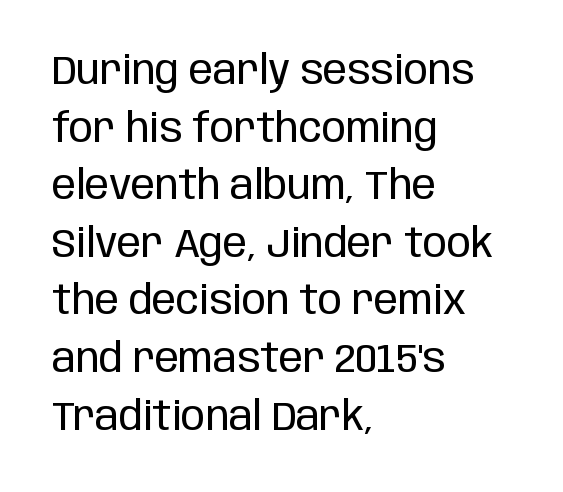
{"serif": "no", "italic": "no", "bold": "no", "weight": "regular", "width": "condensed", "stroke_contrast": "low", "x_height": "large", "monospaced": "no", "underline": "no", "align": "left", "line_spacing": "normal", "line_spacing_ratio": 1.44, "letter_spacing": "normal", "letter_spacing_em": 0.0, "glyph_px": 40}
